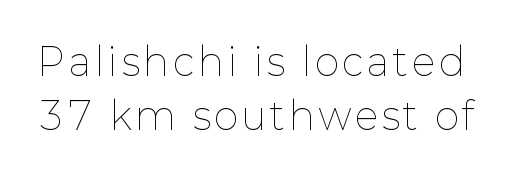
Q: Is the text bold? A: No.
Q: Is the text italic (slanted)? A: No, it is upright.
Q: Is the text underlined? A: No.
Q: Is the spacing between lines tight, normal or loose? A: Normal.
Q: Width (condensed, normal, or wide)? A: Normal.
Q: Stroke contrast? A: Low.
Q: x-height? A: Medium.
Q: Monospaced? A: No.
